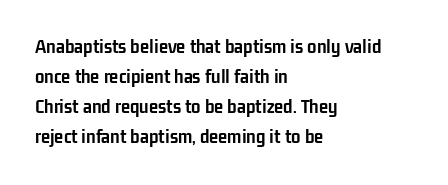
{"italic": "no", "bold": "yes", "underline": "no", "align": "left", "line_spacing": "normal", "line_spacing_ratio": 1.43, "letter_spacing": "normal", "letter_spacing_em": 0.0, "glyph_px": 21}
